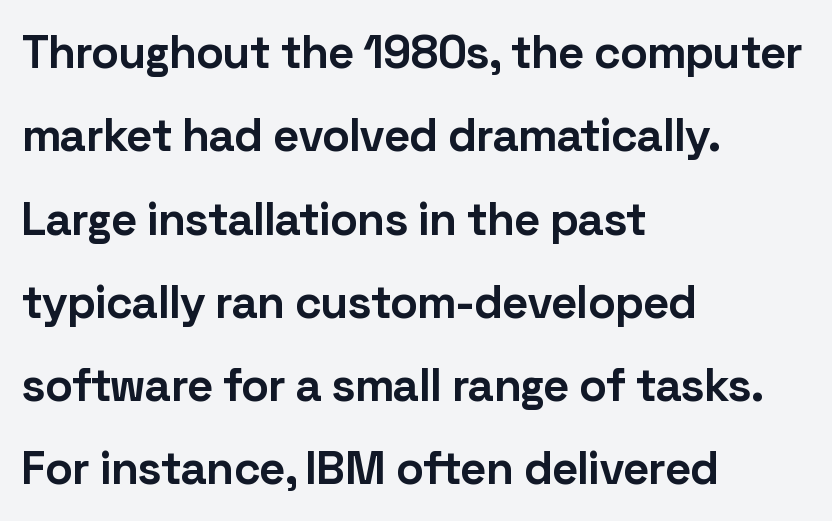
Horizontal alignment here is leftward, the default for most running prose. The rendering keeps characters at their native spacing. In terms of weight, the rendering is a true, heavy bold. The face used here is a sans, in the tradition of grotesques and geometrics. Style check: upright. Think of a printed novel: that variable character pitch is what you see here.
